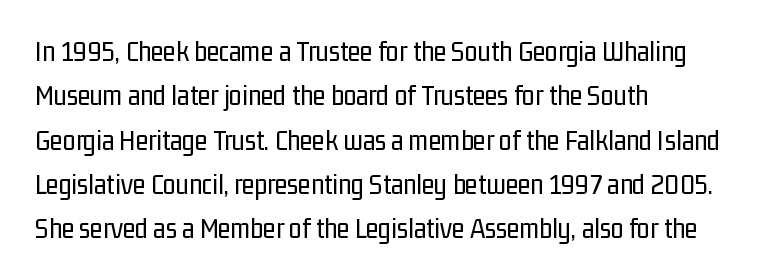
Q: Is the text bold? A: No.
Q: Is the text italic (slanted)? A: No, it is upright.
Q: Is the typeface a serif or a sans-serif typeface? A: Sans-serif.
Q: Is the text underlined? A: No.
Q: How is the paragraph aligned? A: Left-aligned.
Q: Is the spacing between letters normal or unusually wide? A: Normal.
Q: Is the spacing between lines tight, normal or loose? A: Normal.
Q: Width (condensed, normal, or wide)? A: Condensed.
Q: Stroke contrast? A: Low.
Q: x-height? A: Medium.
Q: Monospaced? A: No.
